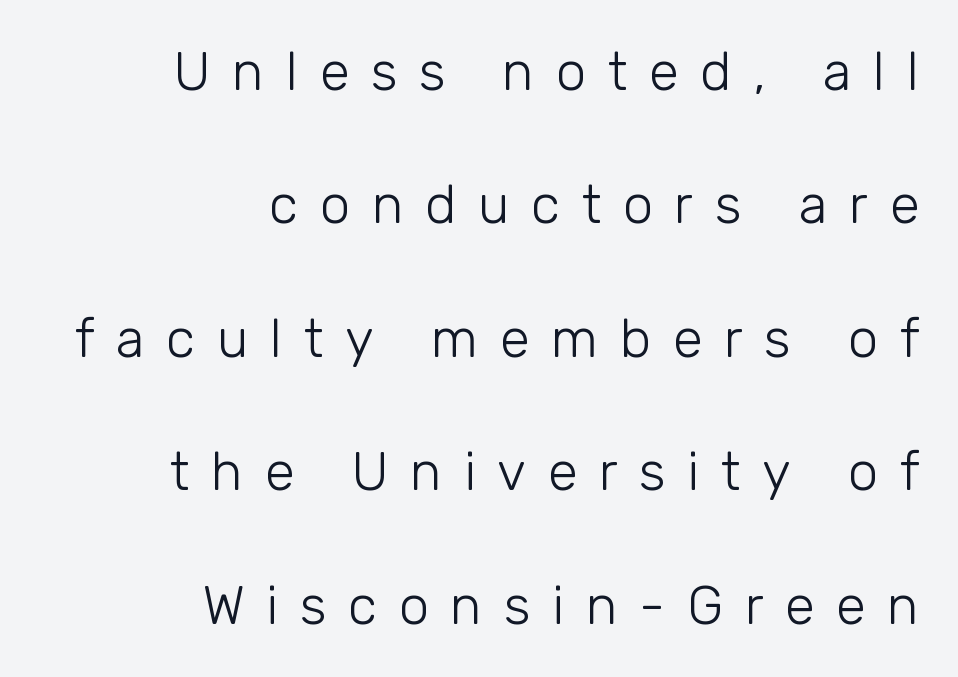
{"serif": "no", "italic": "no", "bold": "no", "weight": "light", "width": "normal", "stroke_contrast": "low", "x_height": "medium", "monospaced": "no", "underline": "no", "align": "right", "line_spacing": "loose", "line_spacing_ratio": 2.47, "letter_spacing": "wide", "letter_spacing_em": 0.4, "glyph_px": 54}
